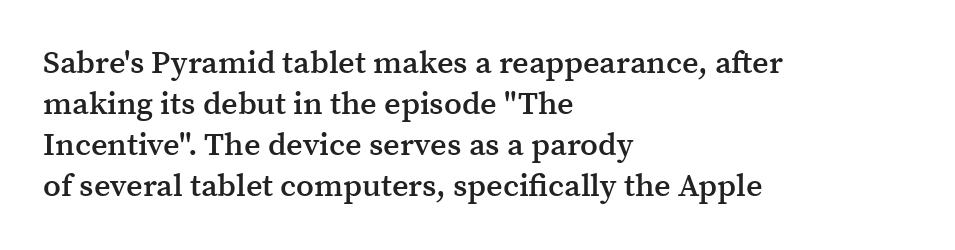
Q: Is the text bold? A: Semi-bold.
Q: Is the text italic (slanted)? A: No, it is upright.
Q: Is the typeface a serif or a sans-serif typeface? A: Serif.
Q: Is the text underlined? A: No.
Q: How is the paragraph aligned? A: Left-aligned.
Q: Is the spacing between letters normal or unusually wide? A: Normal.
Q: Is the spacing between lines tight, normal or loose? A: Normal.
Q: Width (condensed, normal, or wide)? A: Normal.
Q: Stroke contrast? A: Medium.
Q: x-height? A: Medium.
Q: Monospaced? A: No.
